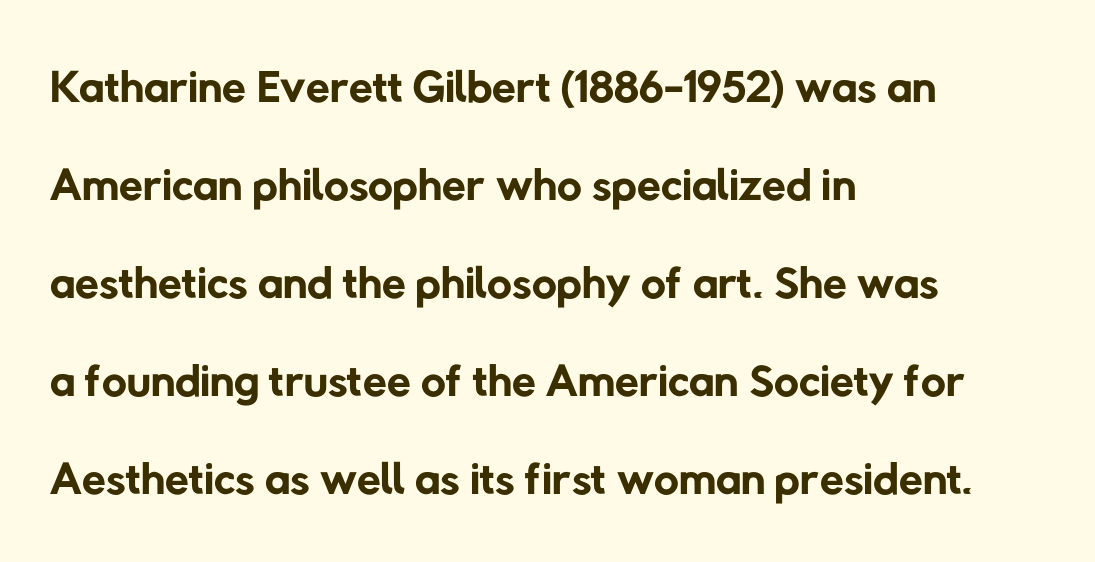
{"serif": "no", "bold": "no", "weight": "regular", "width": "normal", "stroke_contrast": "low", "x_height": "medium", "monospaced": "no", "underline": "no", "align": "left", "line_spacing": "normal", "line_spacing_ratio": 1.42, "letter_spacing": "normal", "letter_spacing_em": 0.0, "glyph_px": 69}
